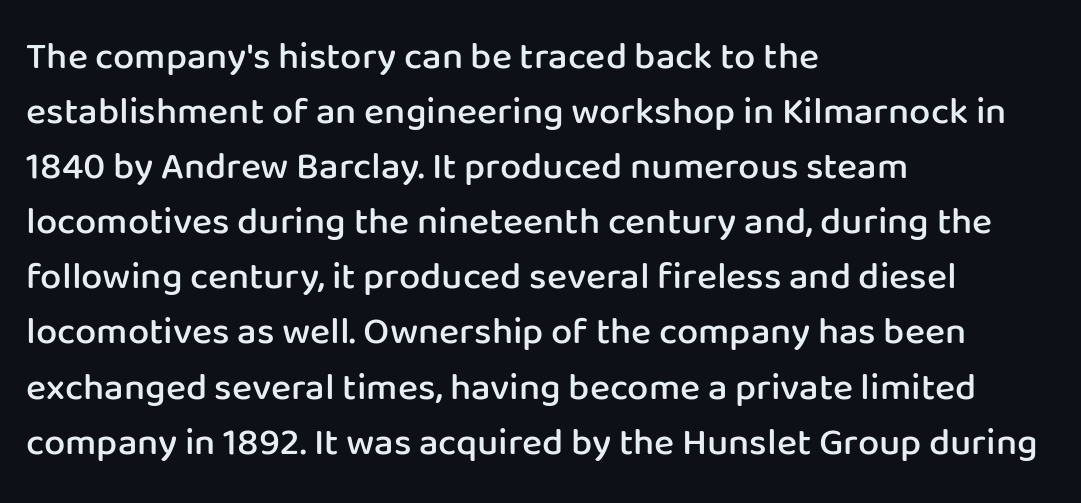
The image shows 38 px semibold sans-serif type, upright; set left-aligned, normal line spacing (1.45x), normal letter spacing, not underlined; low stroke contrast and a medium x-height.
